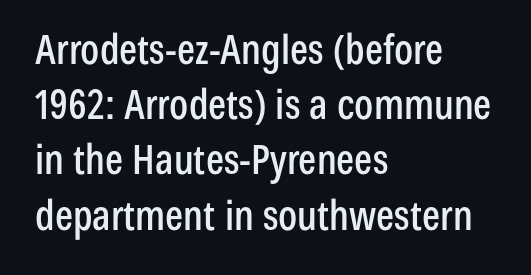
The typesetter chose a ragged-right arrangement here. Observe the absence of serifs on each vertical stroke in this sample. Italic? Not at all — the glyphs are vertical. Rows of type keep a routine distance in the vertical direction. The passage shown has conventional tracking throughout.
